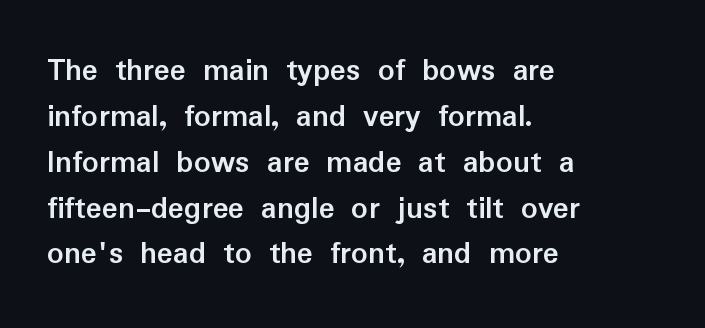
Varying glyph widths throughout — classic text-font behaviour. The rendering anchors every line to the left-hand side. Nobody touched the tracking dial on this one. Ordinary non-slanted type is in use. This block has exactly the height ordinary leading produces. Does the type have serifs? No, each stem ends abruptly.
